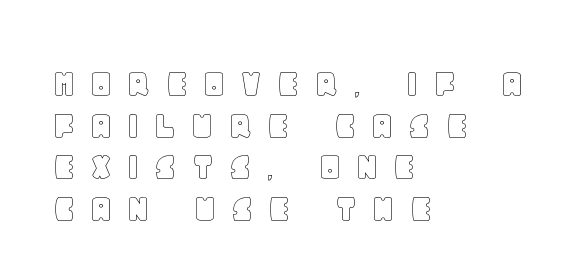
The passage shown has open, widely tracked lettering throughout. The paragraph has a hard left edge and a soft right edge. The font's upright variant was chosen for this text. The leading is snug, giving the passage a crowded texture. Do the characters align in a grid? No, the font is proportional. Any mark beneath the type? The region is blank.
